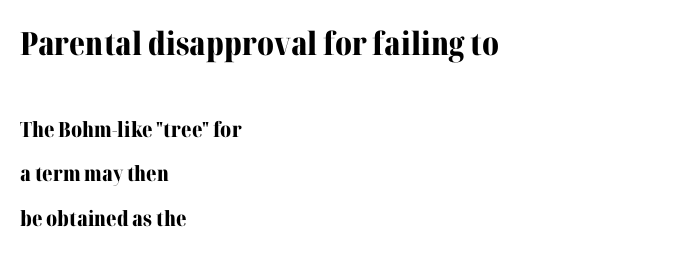
{"serif": "yes", "italic": "no", "bold": "yes", "weight": "bold", "width": "normal", "stroke_contrast": "medium", "x_height": "medium", "monospaced": "no", "underline": "no", "align": "left", "line_spacing": "loose", "line_spacing_ratio": 2.13, "letter_spacing": "normal", "letter_spacing_em": 0.0, "larger_block": "first", "size_ratio": 1.52, "glyph_px": 32}
